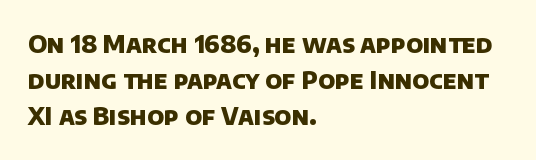
{"bold": "yes", "underline": "no", "align": "left", "line_spacing": "normal", "line_spacing_ratio": 1.51, "letter_spacing": "normal", "letter_spacing_em": 0.0, "glyph_px": 24}
